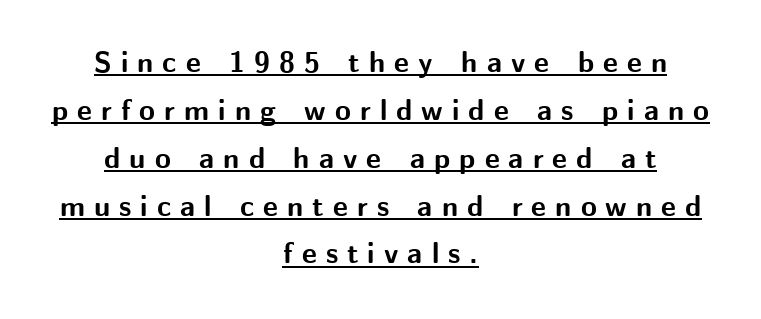
{"serif": "no", "italic": "no", "bold": "yes", "weight": "bold", "width": "normal", "stroke_contrast": "medium", "x_height": "medium", "monospaced": "no", "underline": "yes", "align": "center", "line_spacing": "normal", "line_spacing_ratio": 1.65, "letter_spacing": "wide", "letter_spacing_em": 0.31, "glyph_px": 29}
